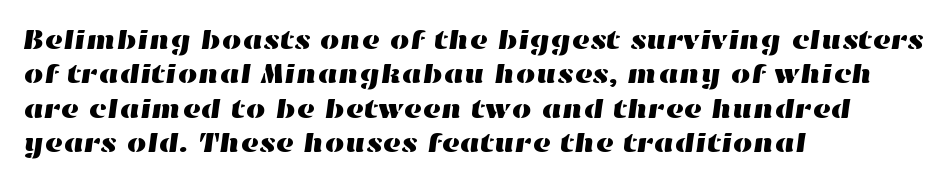
Q: Is the text underlined? A: No.
Q: How is the paragraph aligned? A: Left-aligned.
Q: Is the spacing between letters normal or unusually wide? A: Normal.
Q: Width (condensed, normal, or wide)? A: Wide.
Q: Stroke contrast? A: High.
Q: x-height? A: Medium.
Q: Monospaced? A: No.
